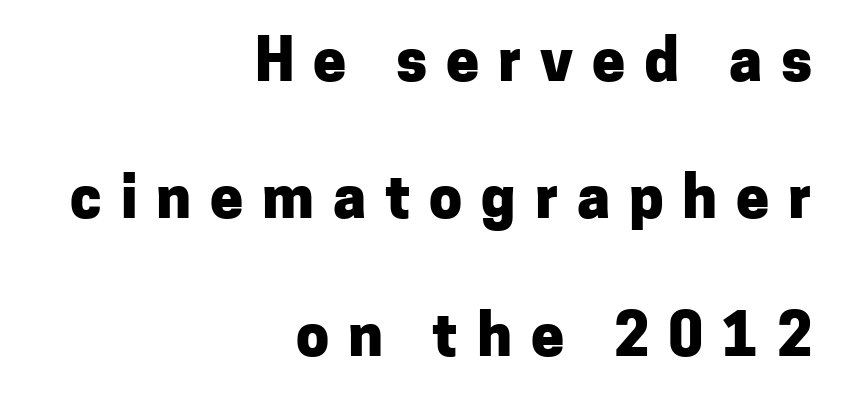
Letterform terminals end flat and unadorned throughout the passage. The rendering anchors every line to the right-hand side. If you measured baseline to baseline, you'd find a long distance. A full-strength bold gives these letters their thick strokes. Glyph-to-glyph distance is far greater than everyday printed text.
